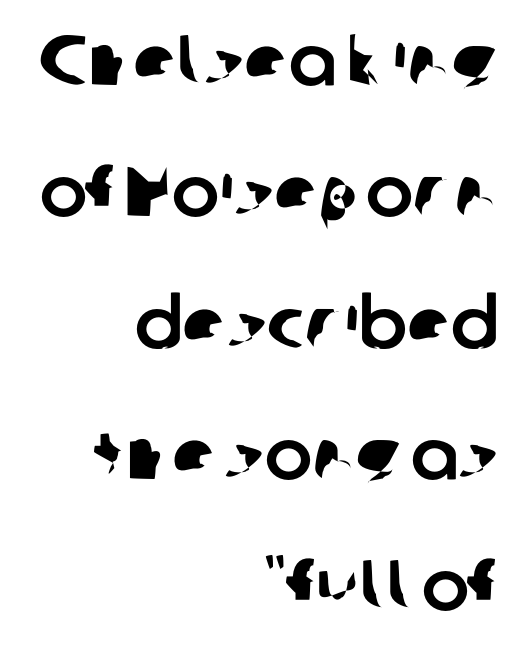
Q: Is the typeface a serif or a sans-serif typeface? A: Sans-serif.
Q: Is the text underlined? A: No.
Q: How is the paragraph aligned? A: Right-aligned.
Q: Is the spacing between letters normal or unusually wide? A: Normal.
Q: Width (condensed, normal, or wide)? A: Normal.
Q: Stroke contrast? A: Low.
Q: x-height? A: Medium.
Q: Monospaced? A: No.
